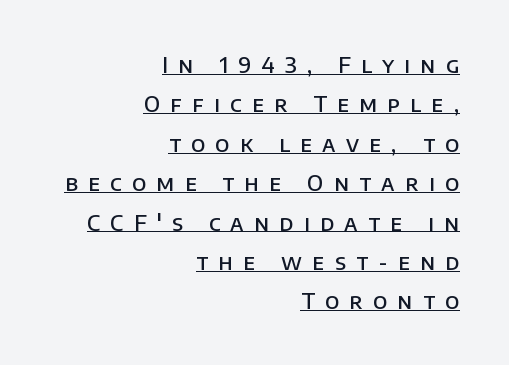
The image shows 22 px text type, upright; set right-aligned, line spacing 1.79x, unusually wide letter spacing (+0.47 em), underlined.
